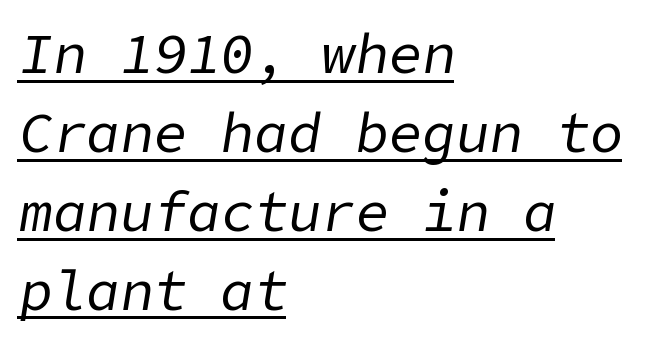
The lettering is marked with a stroke running underneath it. The cut favours lightness, reaching ordinary text weight at its darkest. Emphasis-style slanted type is in use. This sample uses plain, unmodified letter spacing.
